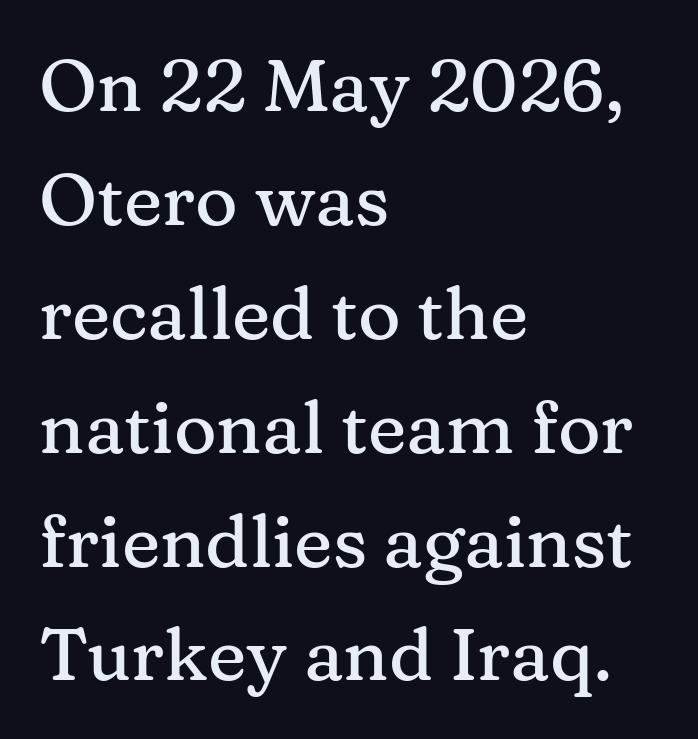
The image shows 73 px serif type, upright; set left-aligned, normal line spacing (1.56x), normal letter spacing, not underlined; medium stroke contrast and a medium x-height.
